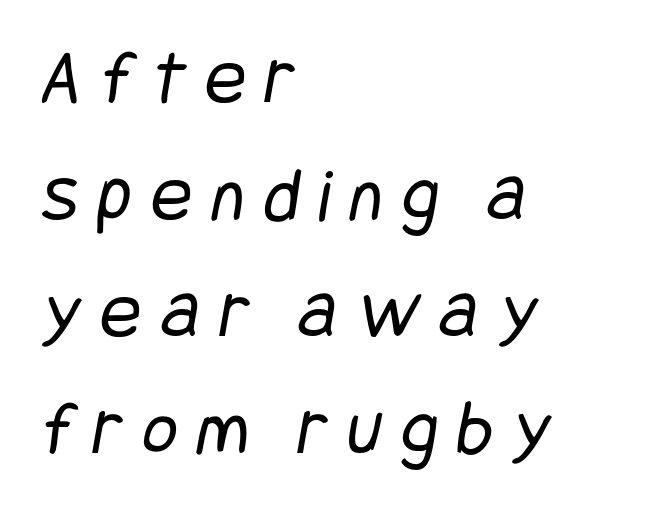
{"serif": "no", "bold": "no", "weight": "regular", "width": "condensed", "stroke_contrast": "low", "x_height": "large", "underline": "no", "align": "left", "line_spacing": "normal", "line_spacing_ratio": 1.52, "letter_spacing": "wide", "letter_spacing_em": 0.25, "glyph_px": 77}
